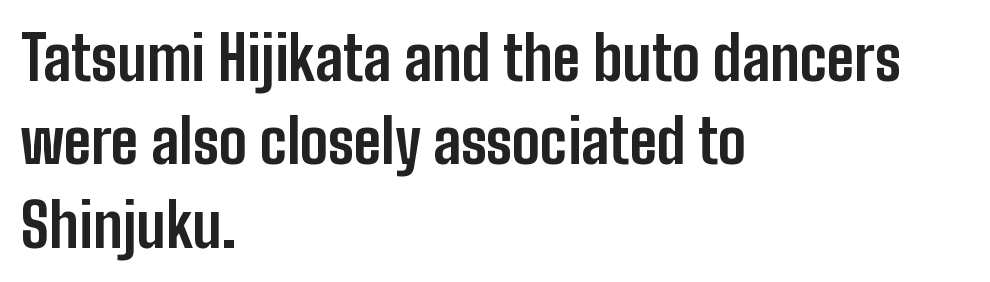
The line texture is even and compact thanks to regular tracking. Note the varied advance widths — an 'i' is clearly narrower than an 'm'. If you drew a line through each stem, it would be perfectly vertical. Caption: bold face, heavy strokes.
